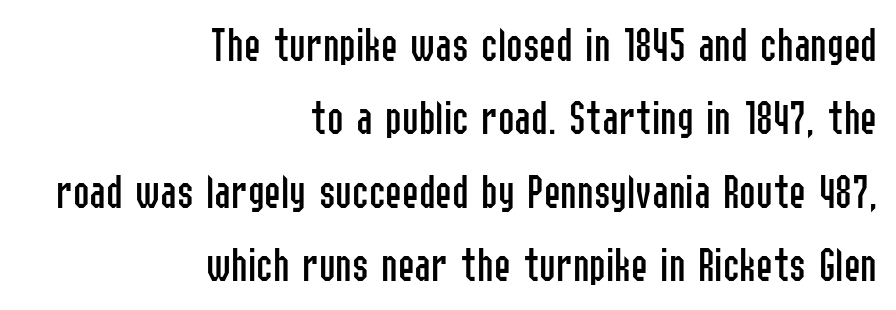
The image shows 50 px regular-weight, condensed sans-serif type, upright; set right-aligned, normal line spacing (1.47x), normal letter spacing, not underlined; low stroke contrast and a medium x-height.
